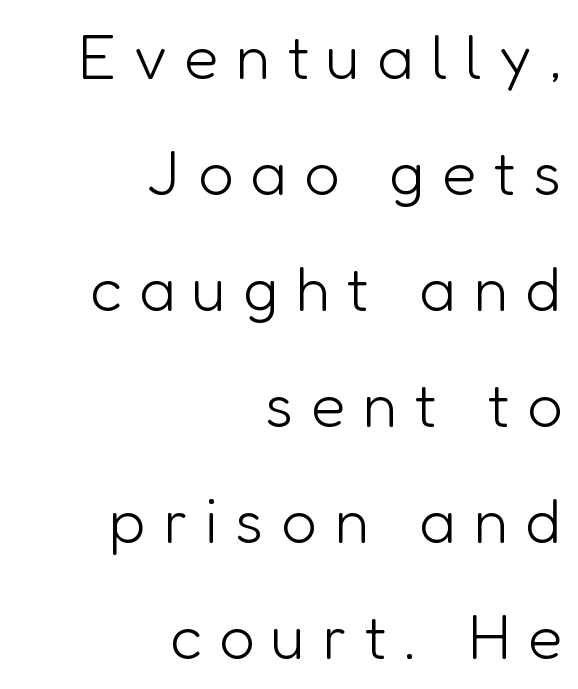
{"serif": "no", "italic": "no", "bold": "no", "weight": "light", "width": "normal", "stroke_contrast": "low", "x_height": "medium", "monospaced": "no", "underline": "no", "align": "right", "line_spacing_ratio": 1.84, "letter_spacing": "wide", "letter_spacing_em": 0.27, "glyph_px": 63}
